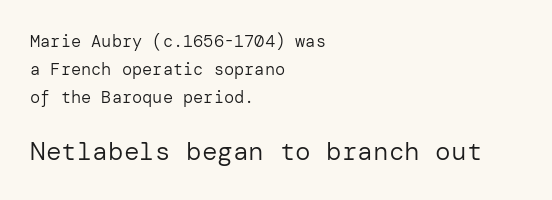
{"italic": "no", "bold": "no", "underline": "no", "align": "left", "line_spacing": "normal", "line_spacing_ratio": 1.64, "letter_spacing": "normal", "letter_spacing_em": 0.0, "larger_block": "second", "size_ratio": 1.53, "glyph_px": 26}
